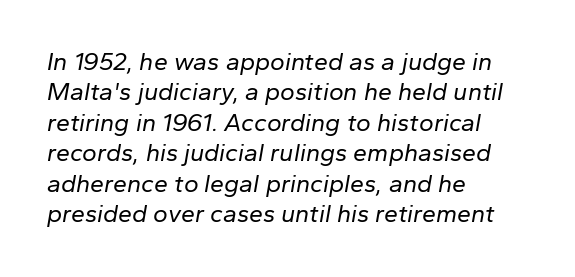
{"italic": "yes", "lean": "right", "slant_degrees": 10, "bold": "no", "underline": "no", "align": "left", "line_spacing_ratio": 1.22, "letter_spacing": "normal", "letter_spacing_em": 0.0, "glyph_px": 25}
